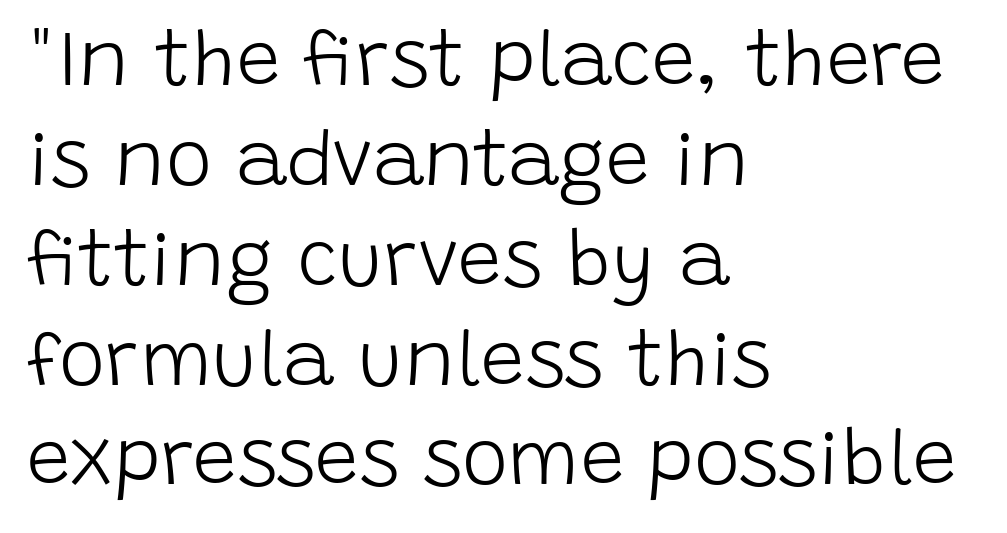
Q: Is the text bold? A: No.
Q: Is the text italic (slanted)? A: No, it is upright.
Q: Is the typeface a serif or a sans-serif typeface? A: Sans-serif.
Q: Is the text underlined? A: No.
Q: How is the paragraph aligned? A: Left-aligned.
Q: Is the spacing between letters normal or unusually wide? A: Normal.
Q: Is the spacing between lines tight, normal or loose? A: Normal.
Q: Width (condensed, normal, or wide)? A: Normal.
Q: Stroke contrast? A: Low.
Q: x-height? A: Large.
Q: Monospaced? A: No.
